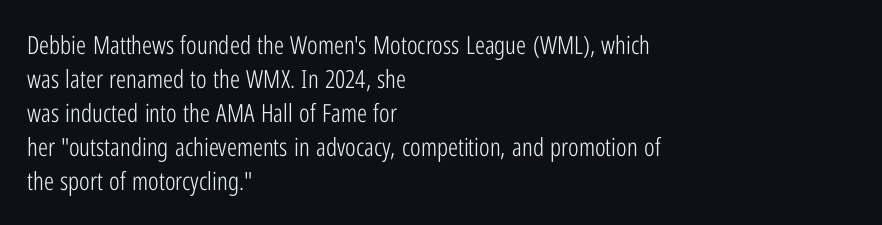
{"italic": "no", "bold": "no", "underline": "no", "align": "left", "line_spacing": "normal", "line_spacing_ratio": 1.36, "letter_spacing": "normal", "letter_spacing_em": 0.0, "glyph_px": 25}
